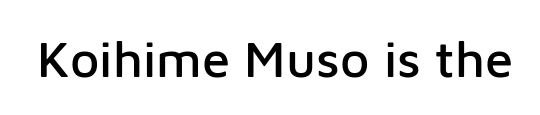
Q: Is the text italic (slanted)? A: No, it is upright.
Q: Is the typeface a serif or a sans-serif typeface? A: Sans-serif.
Q: Is the text underlined? A: No.
Q: Is the spacing between letters normal or unusually wide? A: Normal.
Q: Width (condensed, normal, or wide)? A: Normal.
Q: Stroke contrast? A: Low.
Q: x-height? A: Medium.
Q: Monospaced? A: No.
